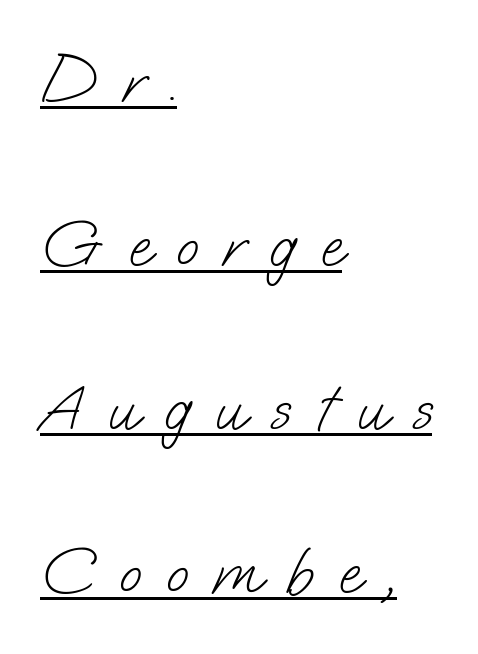
What kind of face is this? One without serifs — a sans. A typesetter would call this leading open, well beyond the default. Somebody hit Ctrl+U on this one — the words are underlined. Teacher's note: observe the even left margin — that is flush-left alignment. The typesetting does not lean heavy: it is not bold.
